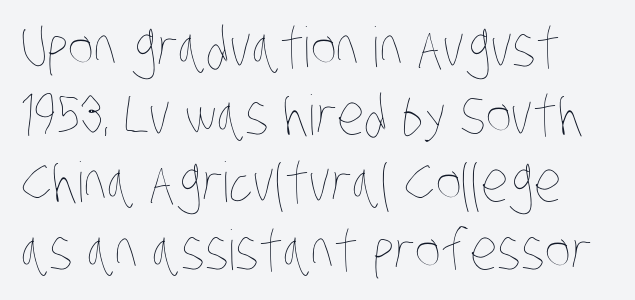
The image shows 55 px thin, condensed type; set line spacing 1.23x, normal letter spacing, not underlined; low stroke contrast and a large x-height.
